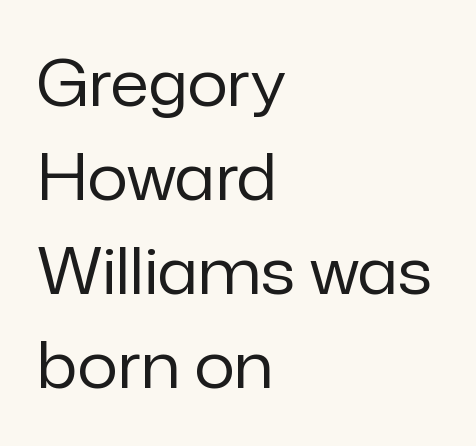
{"serif": "no", "italic": "no", "bold": "no", "weight": "regular", "width": "normal", "stroke_contrast": "low", "x_height": "medium", "monospaced": "no", "underline": "no", "align": "left", "line_spacing": "normal", "line_spacing_ratio": 1.49, "letter_spacing": "normal", "letter_spacing_em": 0.0, "glyph_px": 63}
